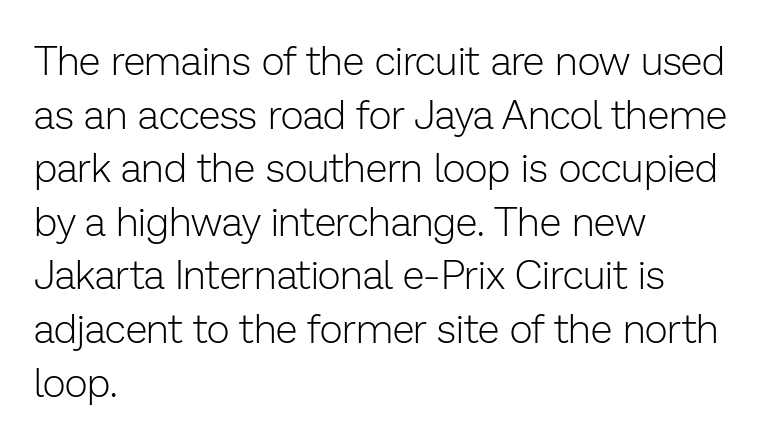
Each stroke keeps to a modest, everyday thickness or less. The rendering anchors every line to the left-hand side. Character widths vary here, with narrow letters taking less room than wide ones. Italic: no, the glyphs are upright roman.
